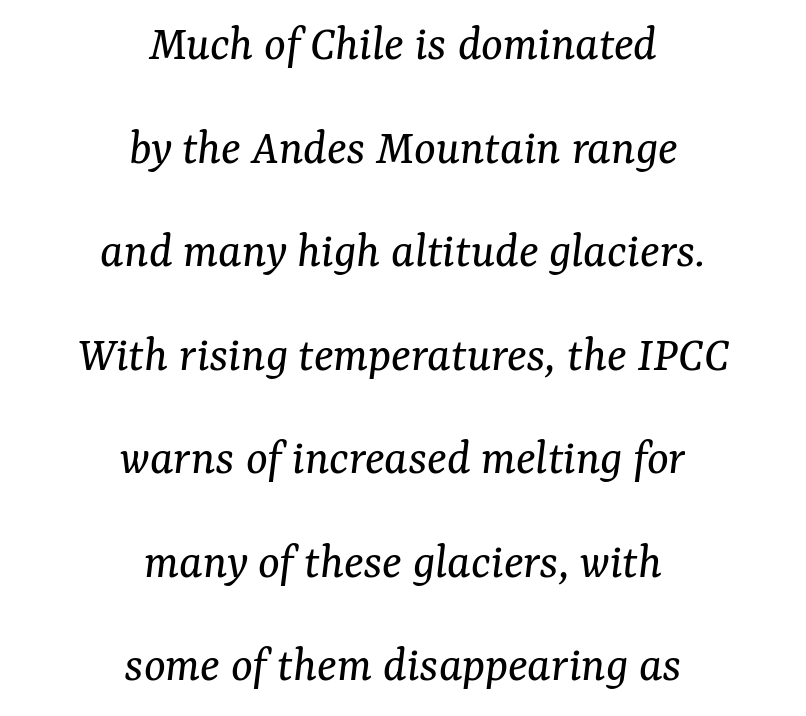
Each word holds together tightly as a unit, with standard inter-letter gaps. Vertical spacing — loose. Style check: oblique. This sample has the flowing, uneven cadence of proportional lettering.
